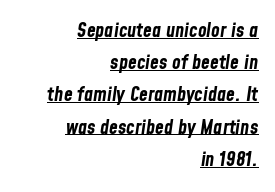
The image shows 20 px bold type, italic (leaning right); set right-aligned, normal line spacing (1.61x), normal letter spacing, underlined.
